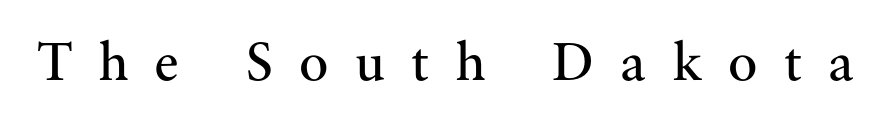
Q: Is the text bold? A: No.
Q: Is the text italic (slanted)? A: No, it is upright.
Q: Is the typeface a serif or a sans-serif typeface? A: Serif.
Q: Is the text underlined? A: No.
Q: Is the spacing between letters normal or unusually wide? A: Unusually wide.
Q: Width (condensed, normal, or wide)? A: Normal.
Q: Stroke contrast? A: Medium.
Q: x-height? A: Small.
Q: Monospaced? A: No.
